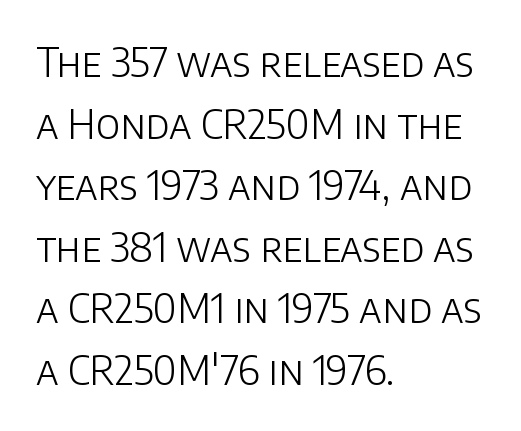
Does the lettering tilt? It doesn't — this is upright. Glyph-to-glyph distance matches everyday printed text. One glance says typical: line gaps are just what's usual. These lines are set flush left with a ragged right edge. Is the stroke heavy? The answer is a plain regular-or-lighter.
